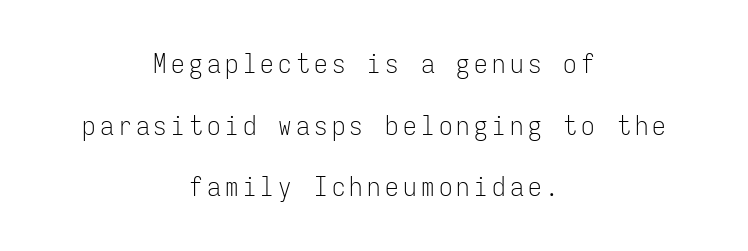
{"italic": "no", "bold": "no", "underline": "no", "align": "center", "line_spacing": "loose", "line_spacing_ratio": 2.28, "glyph_px": 27}
